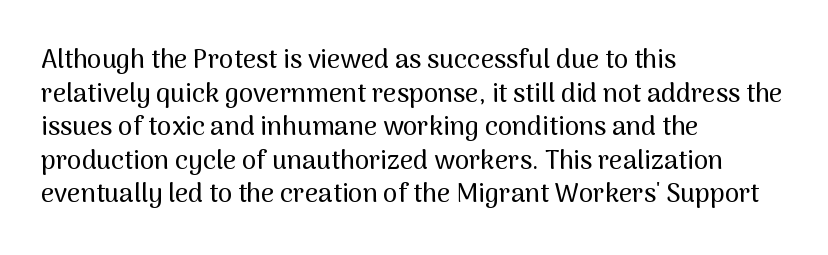
The zone under the glyphs is completely vacant. Line starts are locked; line ends wander. Look at the tracking — it's just the regular setting, nothing added. Horizontal bands of white between lines are of average thickness.
